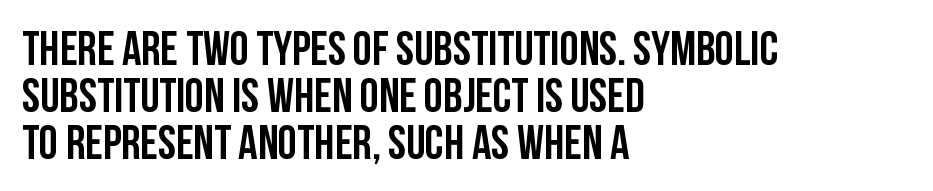
{"serif": "no", "italic": "no", "width": "condensed", "stroke_contrast": "low", "x_height": "large", "monospaced": "no", "underline": "no", "align": "left", "line_spacing": "tight", "line_spacing_ratio": 0.98, "letter_spacing": "normal", "letter_spacing_em": 0.0, "glyph_px": 48}
